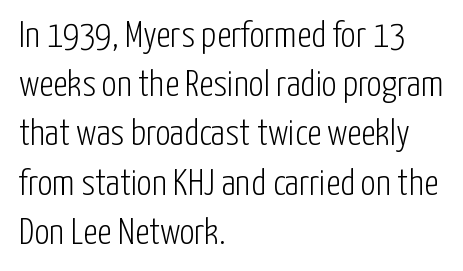
Q: Is the text bold? A: No.
Q: Is the text italic (slanted)? A: No, it is upright.
Q: Is the typeface a serif or a sans-serif typeface? A: Sans-serif.
Q: Is the text underlined? A: No.
Q: How is the paragraph aligned? A: Left-aligned.
Q: Is the spacing between letters normal or unusually wide? A: Normal.
Q: Is the spacing between lines tight, normal or loose? A: Normal.
Q: Width (condensed, normal, or wide)? A: Condensed.
Q: Stroke contrast? A: Low.
Q: x-height? A: Medium.
Q: Monospaced? A: No.
